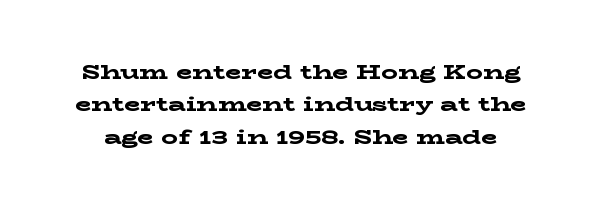
{"italic": "no", "bold": "yes", "underline": "no", "line_spacing": "normal", "line_spacing_ratio": 1.54, "letter_spacing": "normal", "letter_spacing_em": 0.0, "glyph_px": 21}
